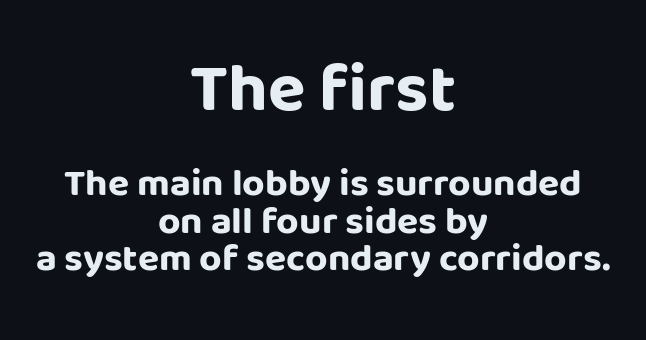
The image shows 69 px bold sans-serif type, upright; set centered, tight line spacing (0.96x), normal letter spacing, not underlined; the first (top) block is 1.77x larger; low stroke contrast and a large x-height.
